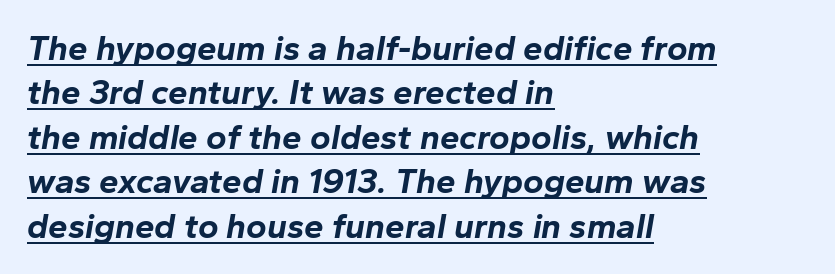
The image shows 35 px bold type, italic (leaning right); set left-aligned, normal line spacing (1.27x), normal letter spacing, underlined; low stroke contrast and a medium x-height.
